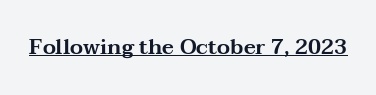
Q: Is the text italic (slanted)? A: No, it is upright.
Q: Is the text underlined? A: Yes.
Q: Is the spacing between letters normal or unusually wide? A: Normal.
